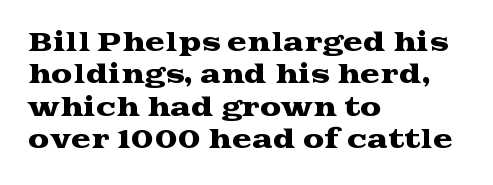
{"italic": "no", "underline": "no", "align": "left", "line_spacing": "normal", "line_spacing_ratio": 1.35, "letter_spacing": "normal", "letter_spacing_em": 0.0, "glyph_px": 24}
